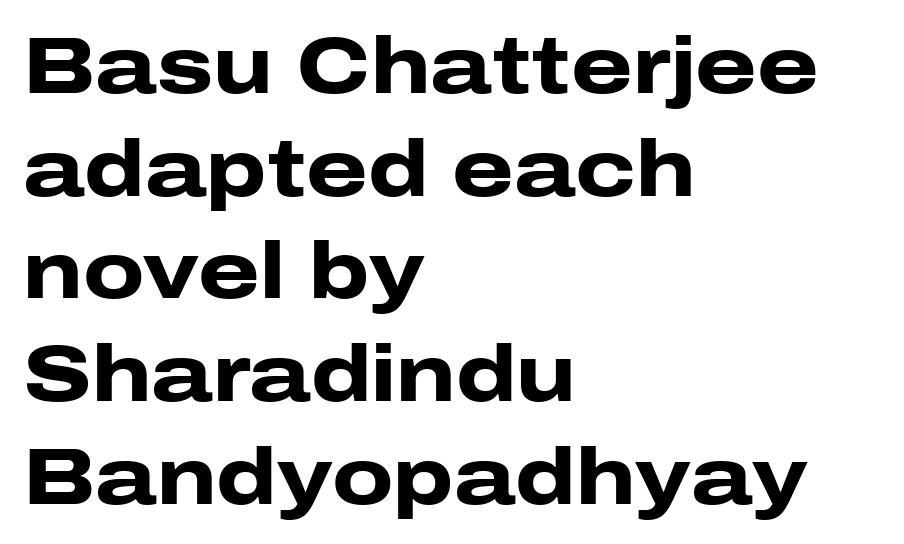
The image shows 79 px heavy, wide sans-serif type, upright; set left-aligned, normal line spacing (1.3x), normal letter spacing, not underlined; low stroke contrast and a medium x-height.
